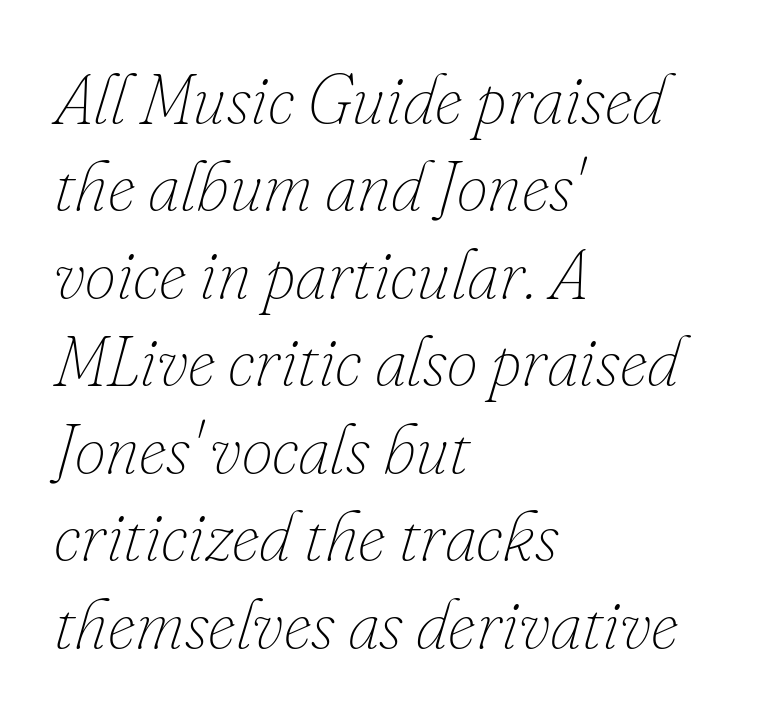
The image shows 70 px thin type, italic (leaning right); set left-aligned, normal line spacing (1.25x), normal letter spacing, not underlined; low stroke contrast and a small x-height.
